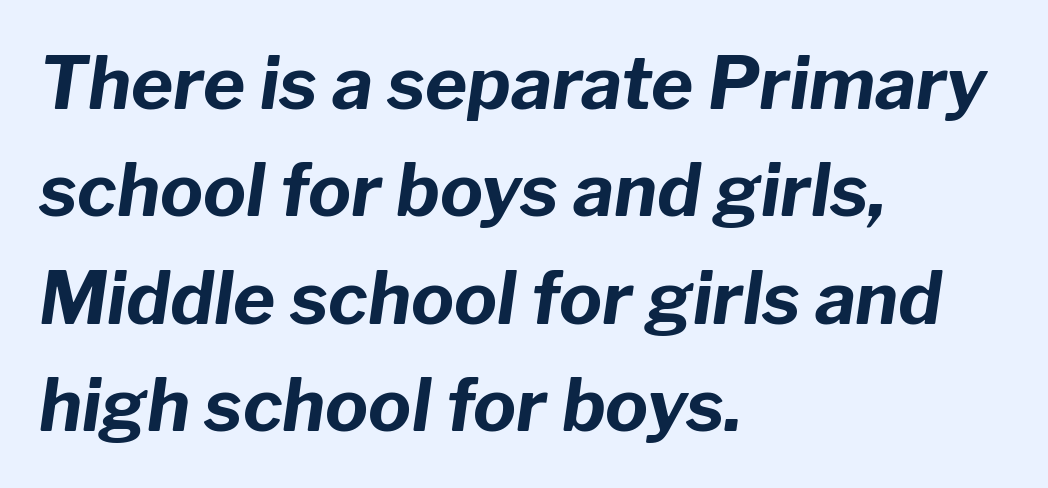
{"italic": "yes", "lean": "right", "slant_degrees": 8, "bold": "yes", "weight": "bold", "width": "normal", "stroke_contrast": "low", "x_height": "medium", "monospaced": "no", "underline": "no", "align": "left", "line_spacing": "normal", "line_spacing_ratio": 1.49, "letter_spacing": "normal", "letter_spacing_em": 0.0, "glyph_px": 72}
